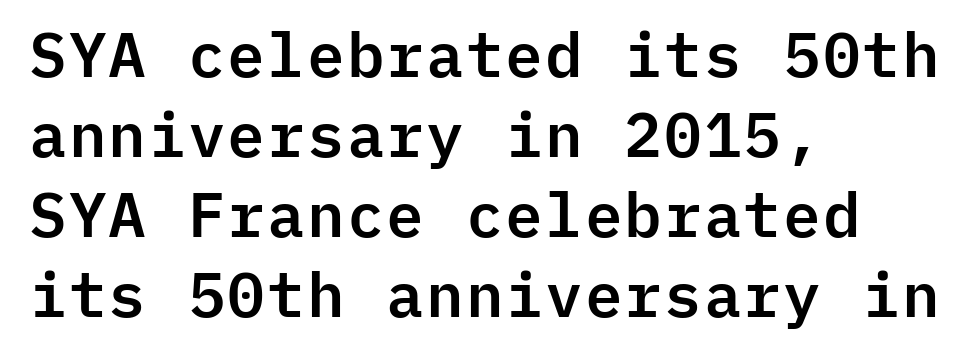
{"serif": "no", "italic": "no", "width": "normal", "stroke_contrast": "low", "x_height": "medium", "monospaced": "yes", "underline": "no", "align": "left", "line_spacing": "normal", "line_spacing_ratio": 1.29, "letter_spacing": "normal", "letter_spacing_em": 0.0, "glyph_px": 62}
